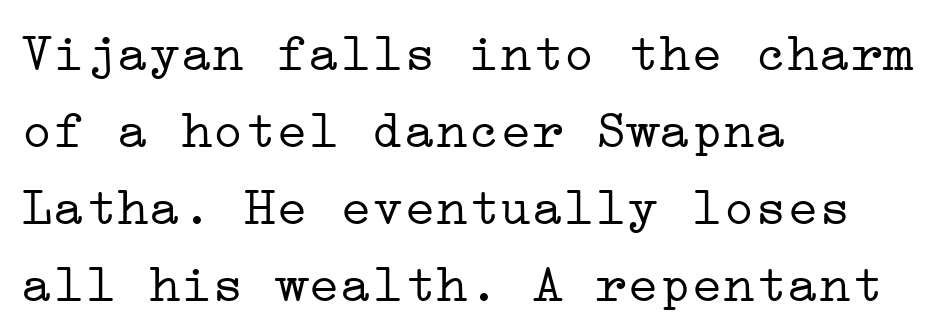
{"serif": "yes", "italic": "no", "bold": "no", "weight": "light", "width": "wide", "stroke_contrast": "low", "x_height": "medium", "underline": "no", "align": "left", "line_spacing": "normal", "line_spacing_ratio": 1.45, "letter_spacing": "normal", "letter_spacing_em": 0.0, "glyph_px": 53}
